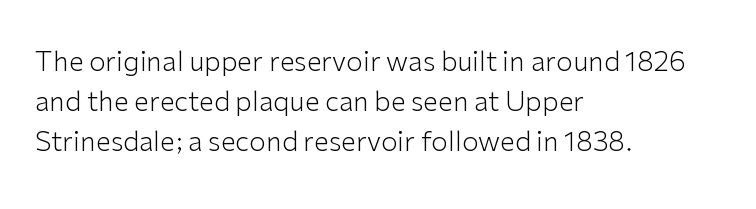
The image shows 27 px text type, upright; set left-aligned, normal line spacing (1.49x), normal letter spacing, not underlined.
